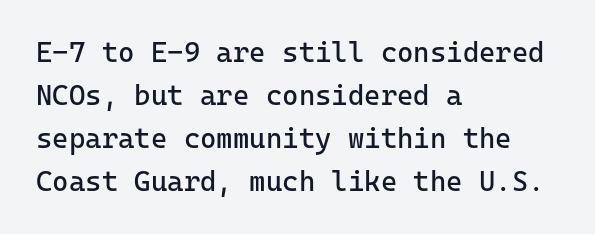
{"serif": "no", "italic": "no", "bold": "no", "weight": "regular", "width": "normal", "stroke_contrast": "low", "x_height": "medium", "monospaced": "yes", "underline": "no", "align": "left", "line_spacing": "normal", "line_spacing_ratio": 1.53, "letter_spacing": "normal", "letter_spacing_em": 0.0, "glyph_px": 28}
